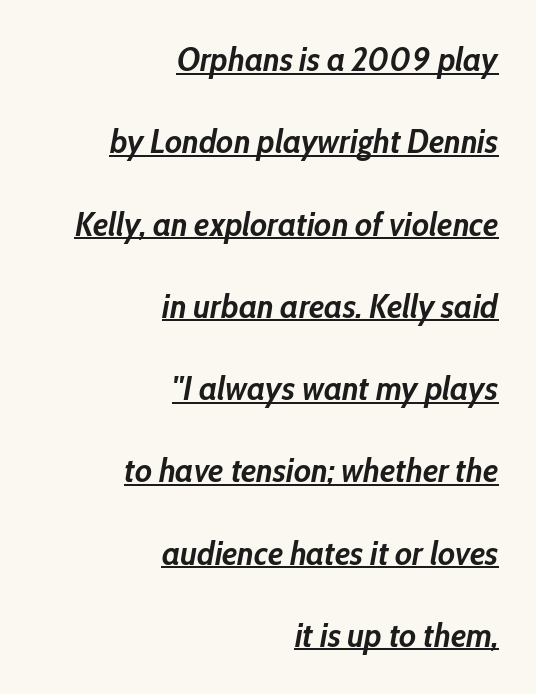
{"italic": "yes", "lean": "right", "slant_degrees": 10, "bold": "yes", "weight": "semibold", "width": "condensed", "stroke_contrast": "low", "x_height": "medium", "monospaced": "no", "underline": "yes", "align": "right", "line_spacing": "loose", "line_spacing_ratio": 2.42, "letter_spacing": "normal", "letter_spacing_em": 0.0, "glyph_px": 34}
